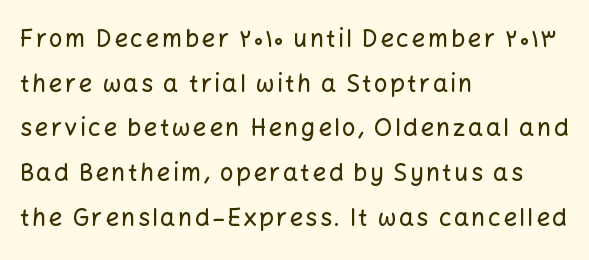
This sample uses an upright cut, with every glyph sitting square on the baseline. The foot of each line stays bare and open. These lines stack with their left ends in a neat column.
